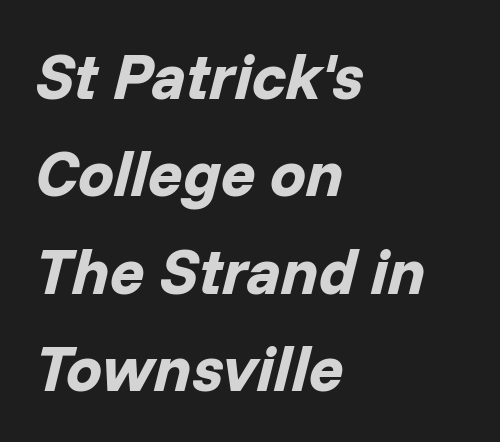
The image shows 64 px bold type, italic (leaning right); set left-aligned, normal line spacing (1.52x), normal letter spacing, not underlined; low stroke contrast and a medium x-height.
